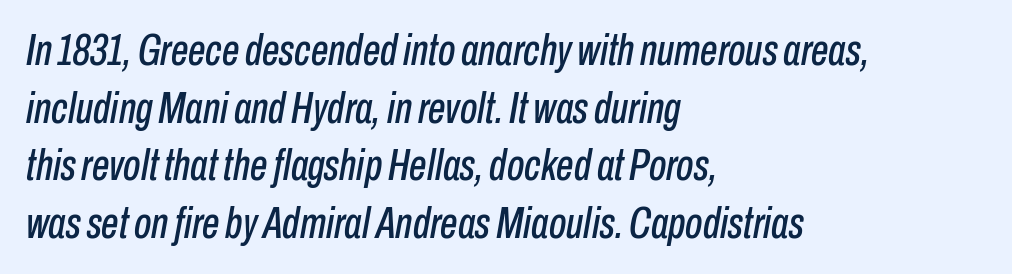
The image shows 44 px condensed type, italic (leaning right); set left-aligned, normal line spacing (1.31x), normal letter spacing, not underlined; low stroke contrast and a medium x-height.
